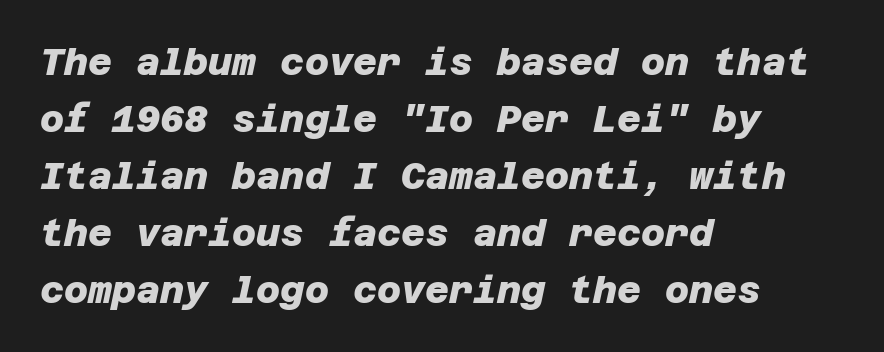
The image shows 37 px heavy sans-serif type; set left-aligned, normal line spacing (1.54x), normal letter spacing, not underlined; low stroke contrast and a large x-height.
